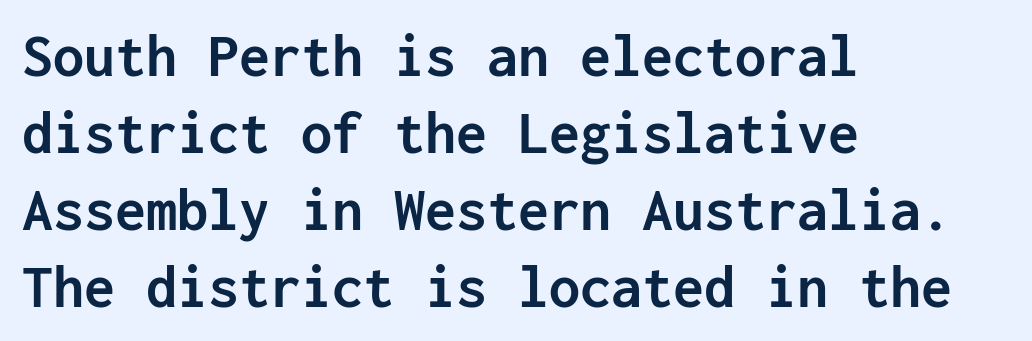
The image shows 62 px semibold sans-serif type, upright, monospaced; set left-aligned, line spacing 1.24x, normal letter spacing, not underlined; low stroke contrast and a medium x-height.
